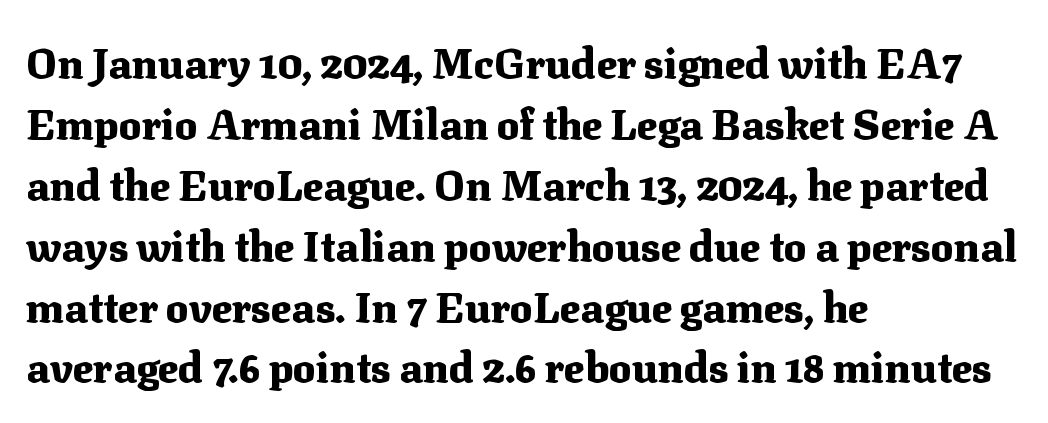
{"serif": "yes", "italic": "no", "bold": "yes", "weight": "heavy", "width": "normal", "stroke_contrast": "medium", "x_height": "medium", "monospaced": "no", "underline": "no", "align": "left", "line_spacing": "normal", "line_spacing_ratio": 1.45, "letter_spacing": "normal", "letter_spacing_em": 0.0, "glyph_px": 42}
